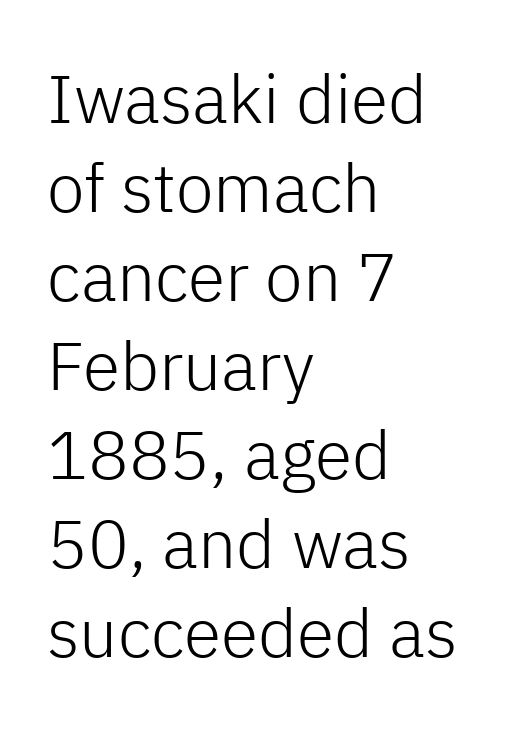
{"serif": "no", "italic": "no", "bold": "no", "weight": "light", "width": "normal", "stroke_contrast": "low", "x_height": "medium", "monospaced": "no", "underline": "no", "align": "left", "line_spacing": "normal", "line_spacing_ratio": 1.31, "letter_spacing": "normal", "letter_spacing_em": 0.0, "glyph_px": 68}
